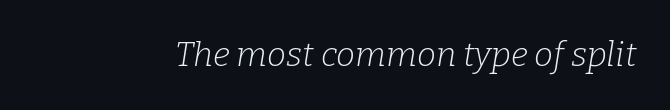
Q: Is the text bold? A: No.
Q: Is the text italic (slanted)? A: Yes, it leans right by about 9 degrees.
Q: Is the typeface a serif or a sans-serif typeface? A: Serif.
Q: Is the text underlined? A: No.
Q: Is the spacing between letters normal or unusually wide? A: Normal.
Q: Width (condensed, normal, or wide)? A: Normal.
Q: Stroke contrast? A: Low.
Q: x-height? A: Medium.
Q: Monospaced? A: No.
